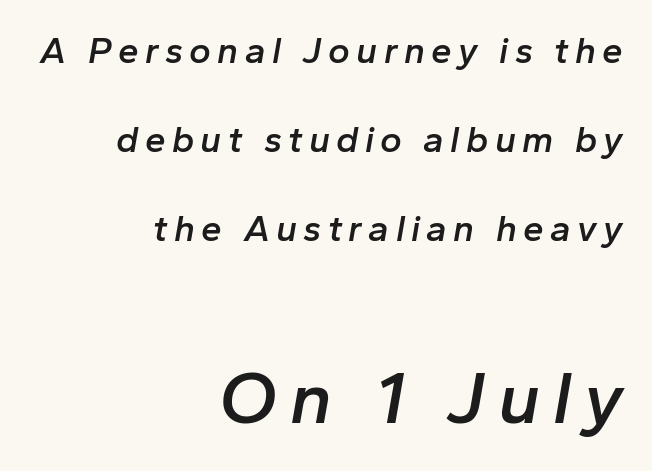
The image shows 74 px semibold type, italic (leaning right); set right-aligned, loose line spacing (2.4x), not underlined; the second (bottom) block is 2.0x larger; low stroke contrast and a medium x-height.
